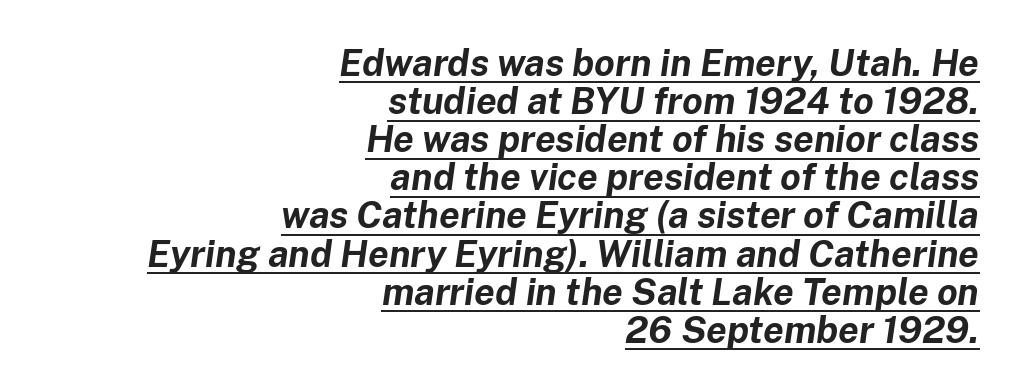
Q: Is the text bold? A: Yes.
Q: Is the text italic (slanted)? A: Yes, it leans right by about 8 degrees.
Q: Is the text underlined? A: Yes.
Q: How is the paragraph aligned? A: Right-aligned.
Q: Is the spacing between letters normal or unusually wide? A: Normal.
Q: Is the spacing between lines tight, normal or loose? A: Tight.
Q: Width (condensed, normal, or wide)? A: Normal.
Q: Stroke contrast? A: Low.
Q: x-height? A: Medium.
Q: Monospaced? A: No.
